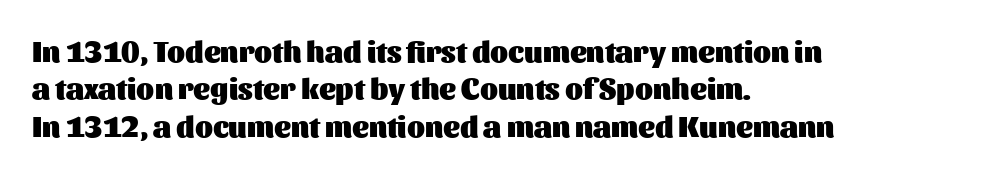
The image shows 29 px heavy sans-serif type, upright; set left-aligned, normal line spacing (1.29x), normal letter spacing, not underlined; medium stroke contrast and a medium x-height.
